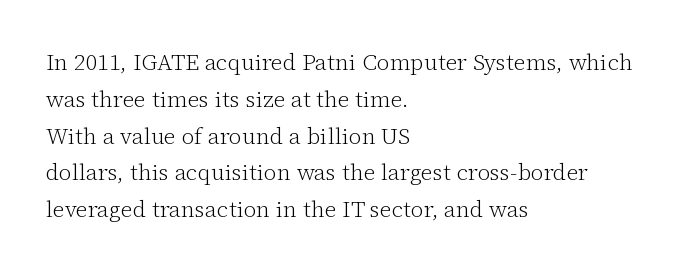
Q: Is the text bold? A: No.
Q: Is the text italic (slanted)? A: No, it is upright.
Q: Is the text underlined? A: No.
Q: How is the paragraph aligned? A: Left-aligned.
Q: Is the spacing between letters normal or unusually wide? A: Normal.
Q: Is the spacing between lines tight, normal or loose? A: Normal.
